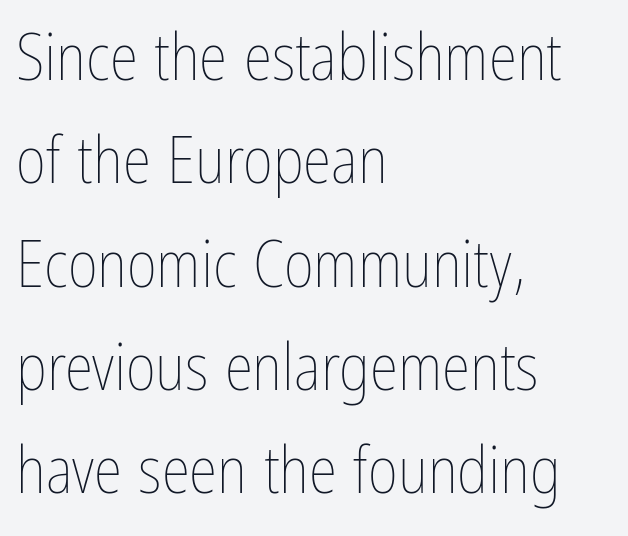
Q: Is the text bold? A: No.
Q: Is the text italic (slanted)? A: No, it is upright.
Q: Is the text underlined? A: No.
Q: How is the paragraph aligned? A: Left-aligned.
Q: Is the spacing between letters normal or unusually wide? A: Normal.
Q: Is the spacing between lines tight, normal or loose? A: Normal.
Q: Width (condensed, normal, or wide)? A: Condensed.
Q: Stroke contrast? A: Low.
Q: x-height? A: Medium.
Q: Monospaced? A: No.
